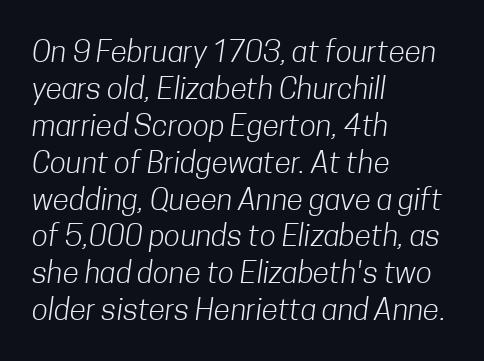
Q: Is the text bold? A: No.
Q: Is the typeface a serif or a sans-serif typeface? A: Sans-serif.
Q: Is the text underlined? A: No.
Q: How is the paragraph aligned? A: Left-aligned.
Q: Is the spacing between letters normal or unusually wide? A: Normal.
Q: Width (condensed, normal, or wide)? A: Condensed.
Q: Stroke contrast? A: Low.
Q: x-height? A: Medium.
Q: Monospaced? A: No.
